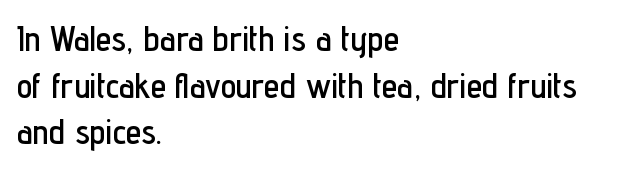
The foot of each line stays bare and open. The specimen reads as upright at a glance. Each letter's strokes conclude bluntly, with no projecting serifs. A typesetter would call this zero additional tracking.
